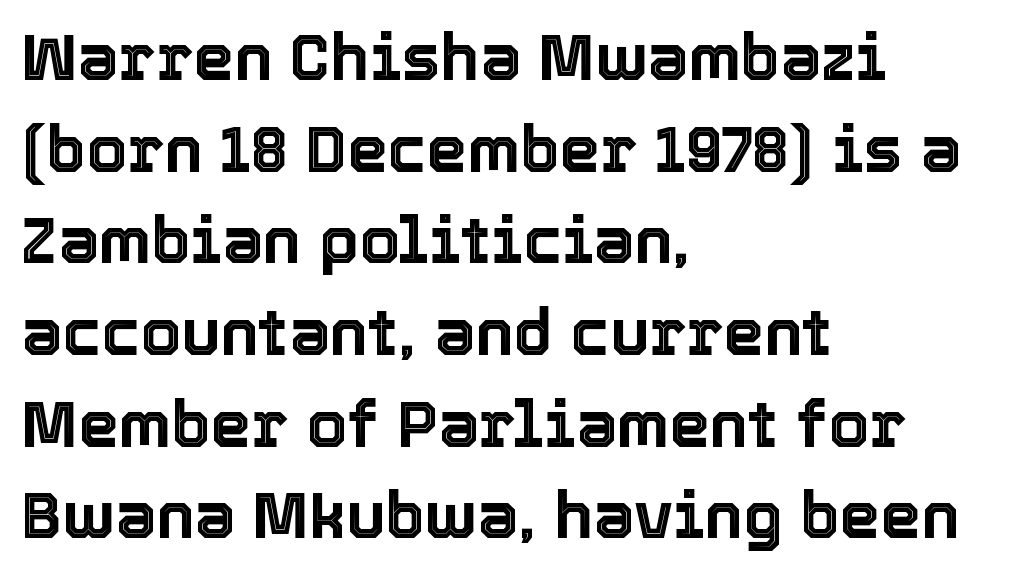
{"italic": "no", "width": "normal", "x_height": "medium", "monospaced": "no", "underline": "no", "align": "left", "line_spacing": "normal", "line_spacing_ratio": 1.41, "letter_spacing": "normal", "letter_spacing_em": 0.0, "glyph_px": 65}
